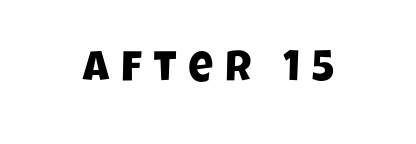
Q: Is the typeface a serif or a sans-serif typeface? A: Sans-serif.
Q: Is the text underlined? A: No.
Q: Is the spacing between letters normal or unusually wide? A: Unusually wide.
Q: Width (condensed, normal, or wide)? A: Condensed.
Q: Stroke contrast? A: Low.
Q: x-height? A: Large.
Q: Monospaced? A: No.
